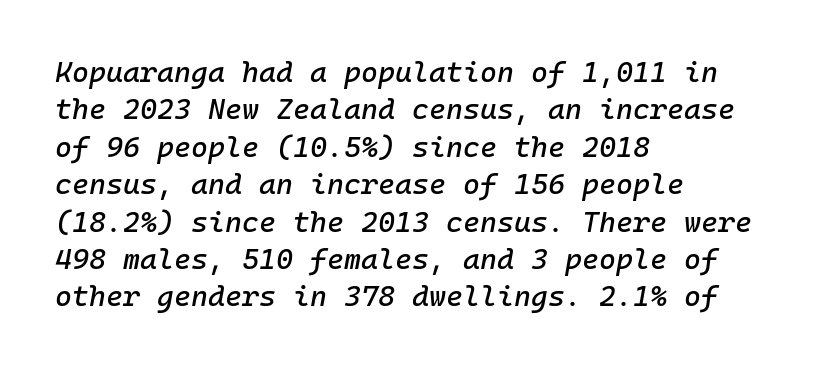
Q: Is the text italic (slanted)? A: Yes, it leans right by about 10 degrees.
Q: Is the text underlined? A: No.
Q: How is the paragraph aligned? A: Left-aligned.
Q: Is the spacing between letters normal or unusually wide? A: Normal.
Q: Is the spacing between lines tight, normal or loose? A: Normal.
Q: Width (condensed, normal, or wide)? A: Normal.
Q: Stroke contrast? A: Low.
Q: x-height? A: Medium.
Q: Monospaced? A: Yes.
